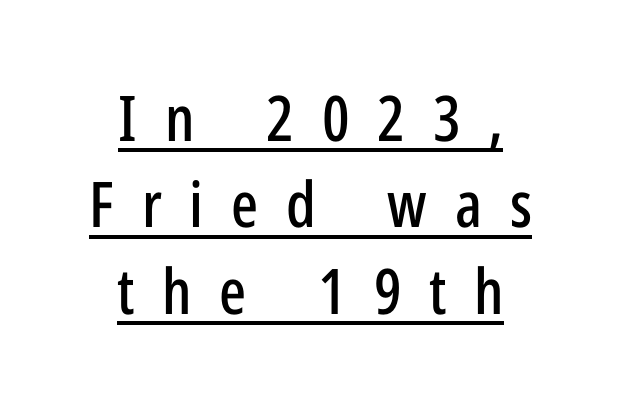
Q: Is the text italic (slanted)? A: No, it is upright.
Q: Is the typeface a serif or a sans-serif typeface? A: Sans-serif.
Q: Is the text underlined? A: Yes.
Q: How is the paragraph aligned? A: Centered.
Q: Is the spacing between letters normal or unusually wide? A: Unusually wide.
Q: Is the spacing between lines tight, normal or loose? A: Normal.
Q: Width (condensed, normal, or wide)? A: Condensed.
Q: Stroke contrast? A: Low.
Q: x-height? A: Medium.
Q: Monospaced? A: No.
